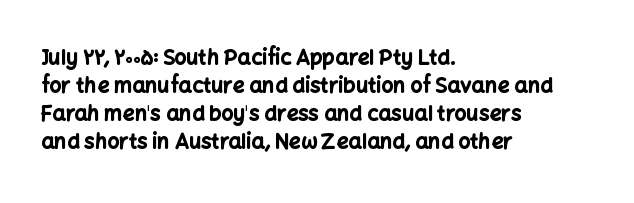
The image shows 21 px bold type, upright; set left-aligned, normal line spacing (1.34x), normal letter spacing, not underlined.
